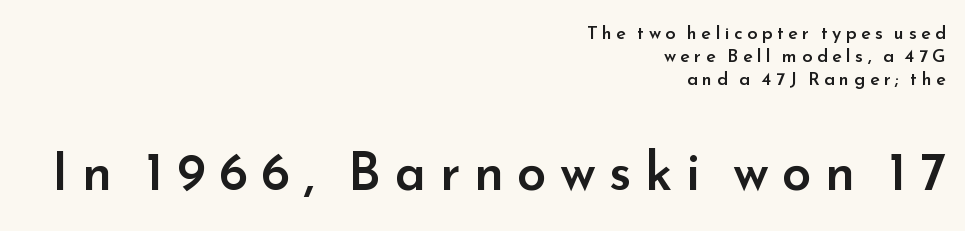
The image shows 53 px semibold sans-serif type, upright; set right-aligned, normal line spacing (1.28x), unusually wide letter spacing (+0.25 em), not underlined; the second (bottom) block is 2.94x larger; low stroke contrast and a small x-height.
